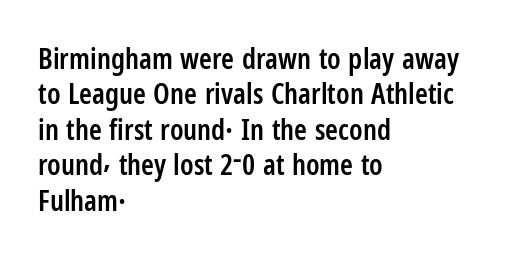
The image shows 29 px semibold, condensed sans-serif type, upright; set left-aligned, line spacing 1.22x, normal letter spacing, not underlined; low stroke contrast and a medium x-height.
